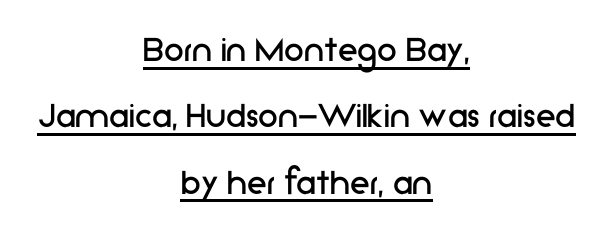
The passage shown is typed in a proportional face where columns would drift. Note: no serifs on the glyphs. The gaps between neighbouring characters are ordinary and unremarkable. The face looks like a standard text weight, possibly lighter.
